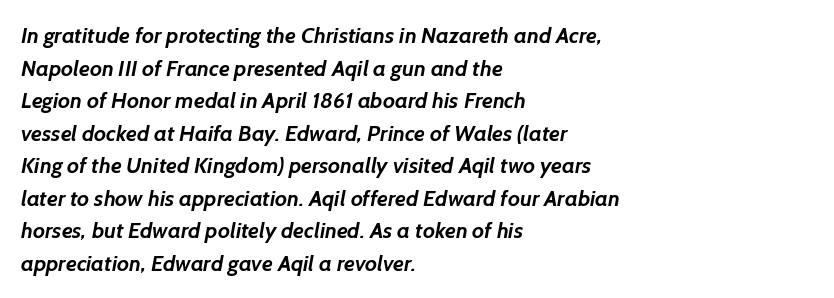
{"bold": "yes", "underline": "no", "align": "left", "line_spacing": "normal", "line_spacing_ratio": 1.48, "letter_spacing": "normal", "letter_spacing_em": 0.0, "glyph_px": 22}
